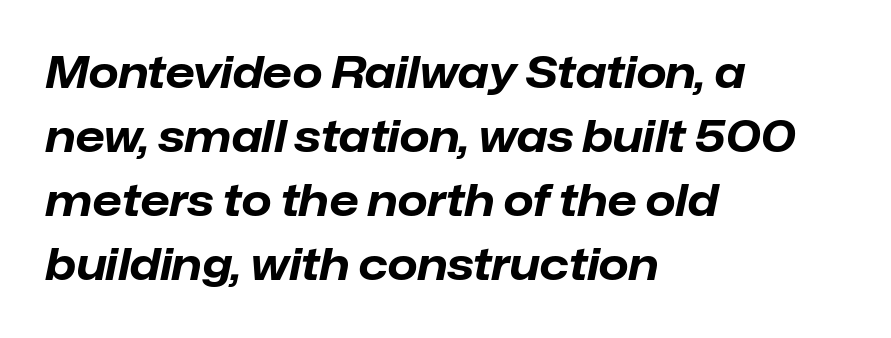
The image shows 43 px bold type, italic (leaning right); set left-aligned, normal line spacing (1.49x), normal letter spacing, not underlined; low stroke contrast and a medium x-height.
